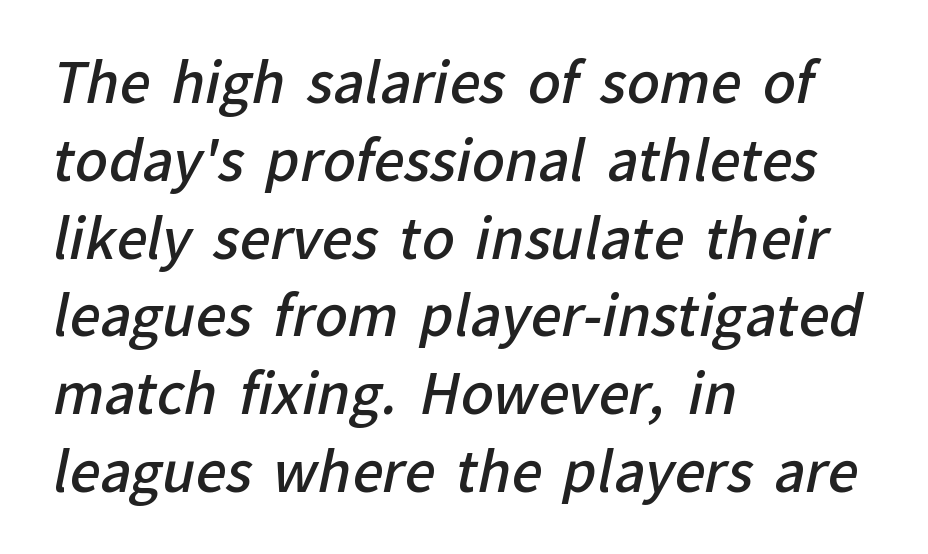
The image shows 54 px semibold sans-serif type; set left-aligned, normal line spacing (1.44x), normal letter spacing, not underlined; low stroke contrast and a medium x-height.
